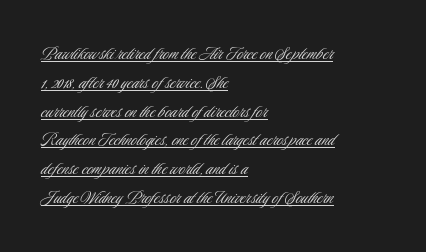
{"bold": "no", "underline": "yes", "align": "left", "line_spacing": "normal", "line_spacing_ratio": 1.37, "letter_spacing": "normal", "letter_spacing_em": 0.0, "glyph_px": 21}
